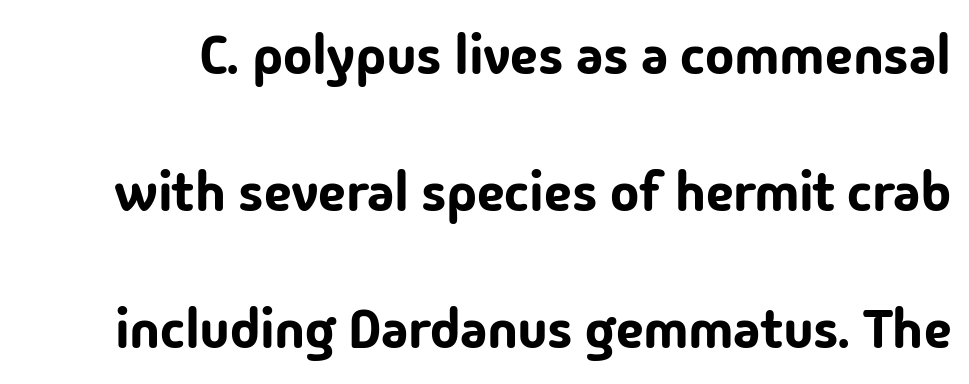
Does the leading feel generous? Absolutely, it's lavish. To sum up the face: it is a sans, with no serifs. Looks like regular typesetting: each glyph gets only the width it needs. The type sits square on the baseline with zero lean.
